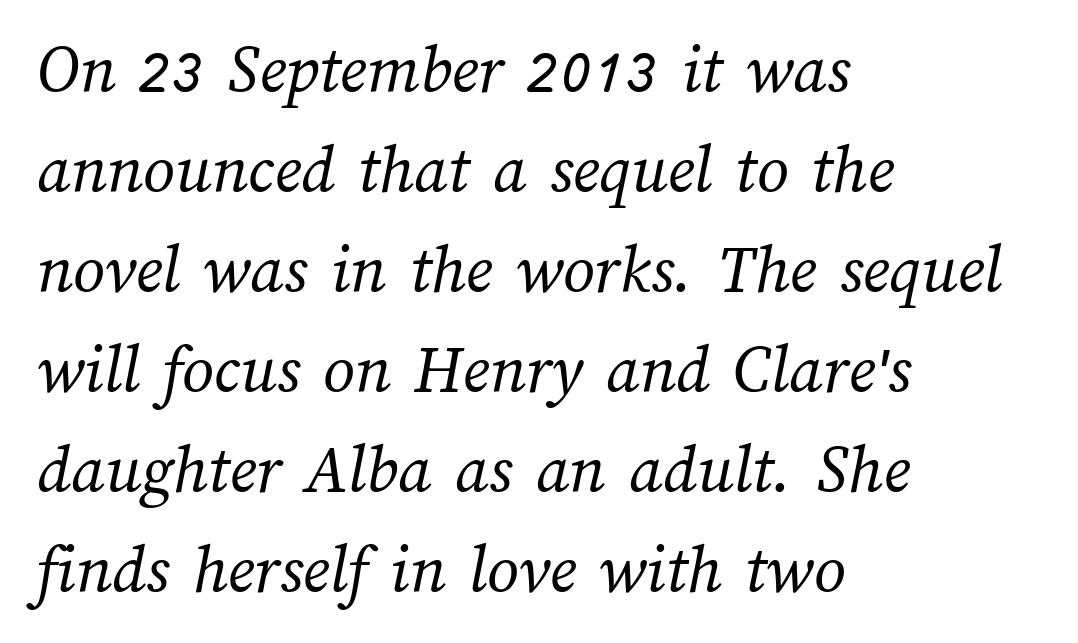
Q: Is the text bold? A: No.
Q: Is the text underlined? A: No.
Q: How is the paragraph aligned? A: Left-aligned.
Q: Is the spacing between letters normal or unusually wide? A: Normal.
Q: Is the spacing between lines tight, normal or loose? A: Normal.
Q: Width (condensed, normal, or wide)? A: Normal.
Q: Stroke contrast? A: Medium.
Q: x-height? A: Medium.
Q: Monospaced? A: No.
